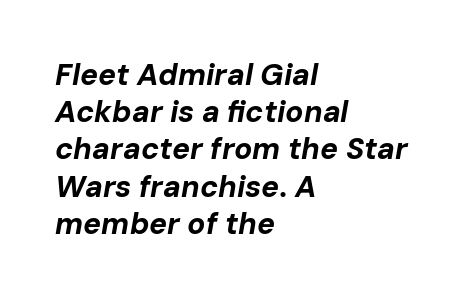
Spacing verdict: proportional, widths tailored to each character. The text block is weighted toward the left margin, trailing off unevenly rightward. The letters are slanted; this is an italic face. Quick note: underline off. The horizontal fit of the characters is conventional and even.
